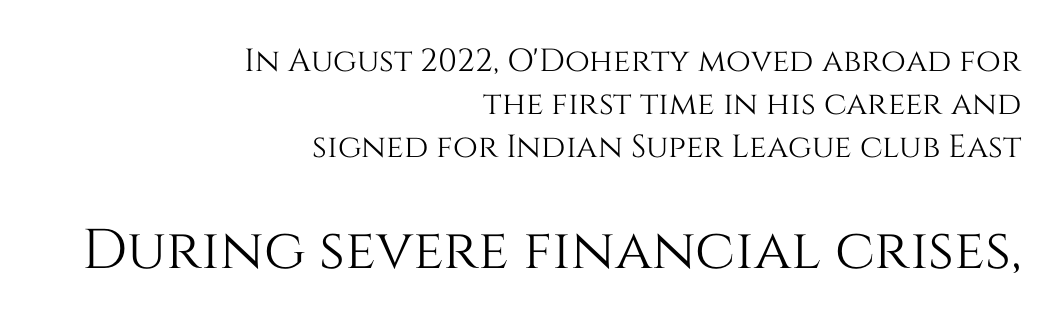
The image shows 56 px text type, upright; set right-aligned, normal line spacing (1.35x), normal letter spacing, not underlined; the second (bottom) block is 1.75x larger; medium stroke contrast and a large x-height.
